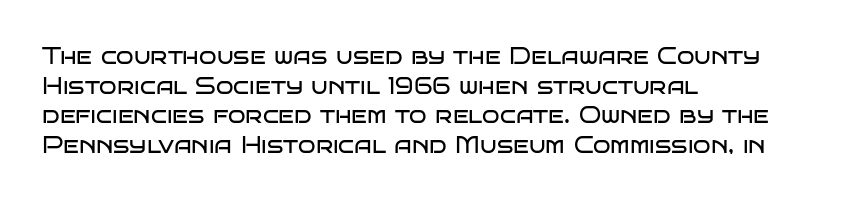
Q: Is the text bold? A: No.
Q: Is the text italic (slanted)? A: No, it is upright.
Q: Is the text underlined? A: No.
Q: How is the paragraph aligned? A: Left-aligned.
Q: Is the spacing between letters normal or unusually wide? A: Normal.
Q: Is the spacing between lines tight, normal or loose? A: Normal.
